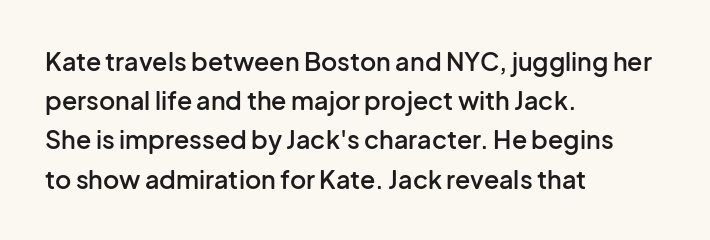
The image shows 25 px text type, upright; set left-aligned, normal line spacing (1.57x), normal letter spacing, not underlined.
